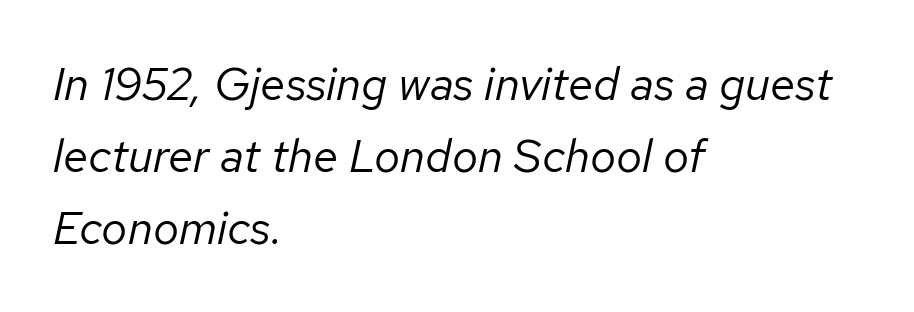
{"italic": "yes", "lean": "right", "slant_degrees": 12, "bold": "no", "weight": "regular", "width": "normal", "stroke_contrast": "low", "x_height": "medium", "monospaced": "no", "underline": "no", "align": "left", "line_spacing": "normal", "line_spacing_ratio": 1.56, "letter_spacing": "normal", "letter_spacing_em": 0.0, "glyph_px": 46}
